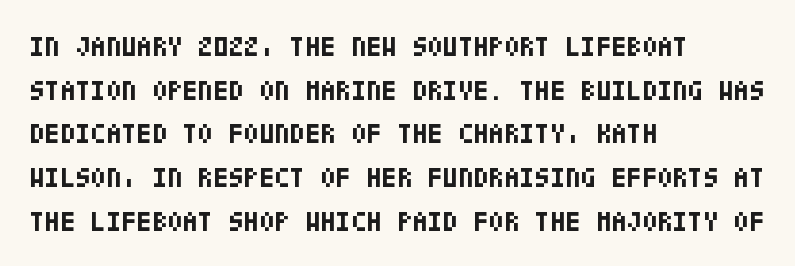
The image shows 28 px bold, condensed sans-serif type, upright; set left-aligned, normal line spacing (1.56x), normal letter spacing, not underlined; low stroke contrast and a large x-height.
